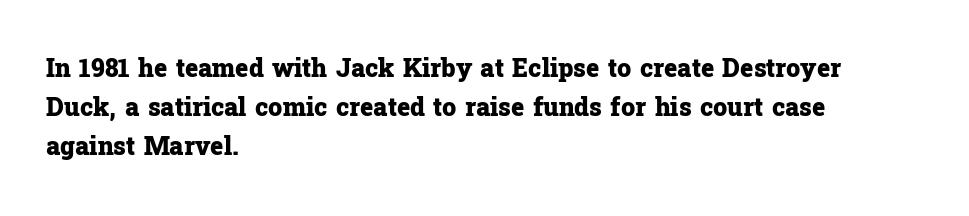
The image shows 25 px bold type, upright; set left-aligned, normal line spacing (1.56x), normal letter spacing, not underlined.
